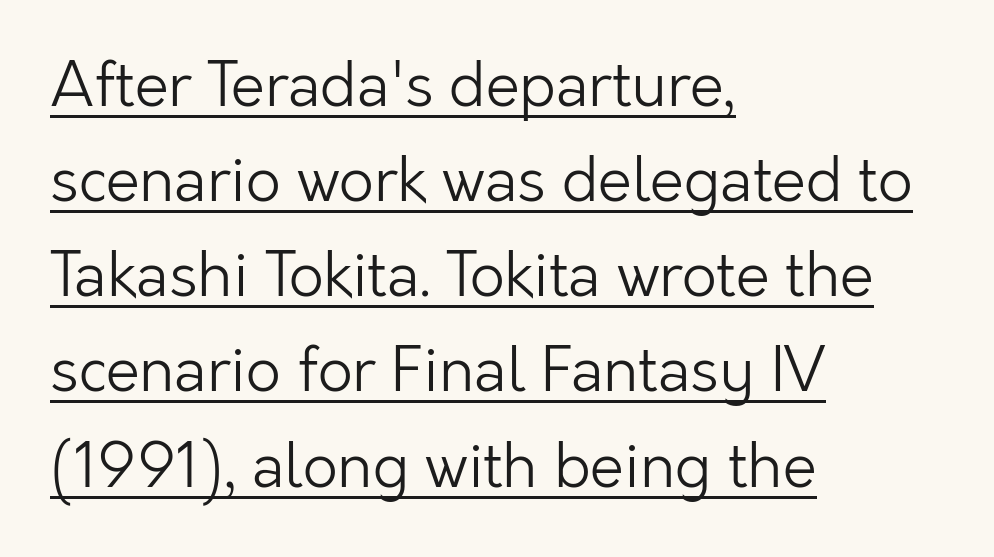
{"serif": "no", "italic": "no", "bold": "no", "weight": "light", "width": "normal", "stroke_contrast": "low", "x_height": "medium", "monospaced": "no", "underline": "yes", "align": "left", "line_spacing": "normal", "line_spacing_ratio": 1.56, "letter_spacing": "normal", "letter_spacing_em": 0.0, "glyph_px": 61}
